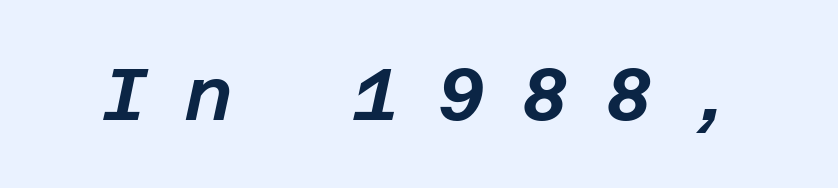
{"italic": "yes", "lean": "right", "slant_degrees": 12, "width": "normal", "stroke_contrast": "low", "x_height": "large", "underline": "no", "letter_spacing": "wide", "letter_spacing_em": 0.5, "glyph_px": 73}
